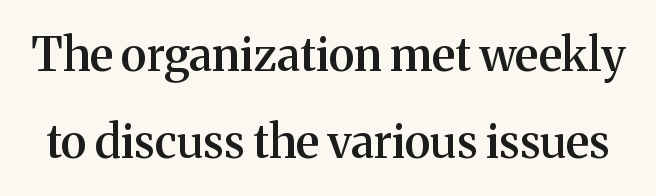
Q: Is the text bold? A: Semi-bold.
Q: Is the text italic (slanted)? A: No, it is upright.
Q: Is the typeface a serif or a sans-serif typeface? A: Serif.
Q: Is the text underlined? A: No.
Q: Is the spacing between letters normal or unusually wide? A: Normal.
Q: Width (condensed, normal, or wide)? A: Normal.
Q: Stroke contrast? A: Medium.
Q: x-height? A: Medium.
Q: Monospaced? A: No.
